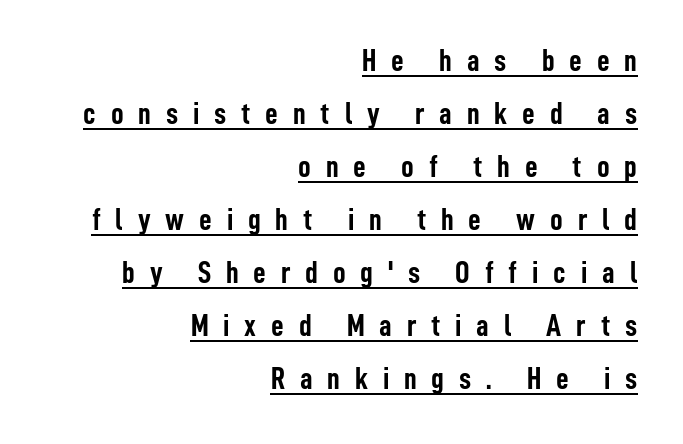
{"serif": "no", "italic": "no", "bold": "yes", "weight": "semibold", "width": "condensed", "stroke_contrast": "low", "x_height": "medium", "monospaced": "no", "underline": "yes", "align": "right", "line_spacing_ratio": 1.71, "letter_spacing": "wide", "letter_spacing_em": 0.48, "glyph_px": 31}
